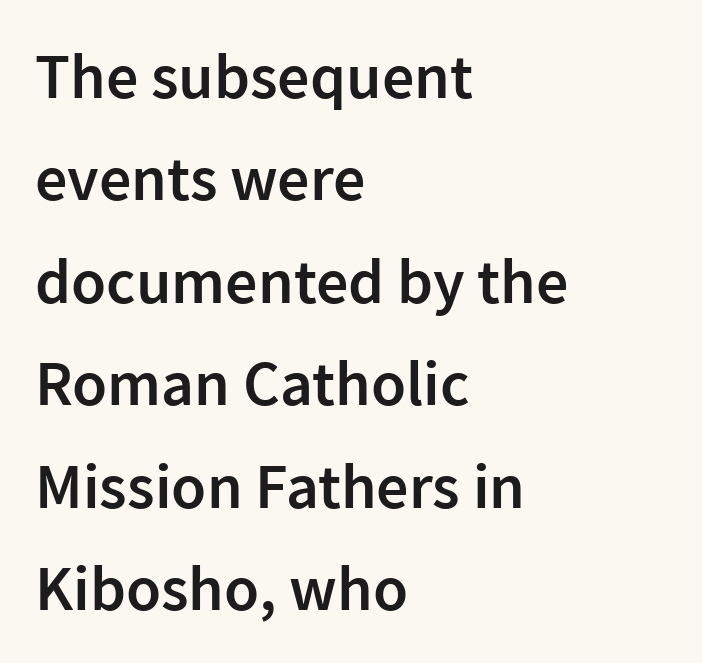
{"serif": "no", "italic": "no", "bold": "semi", "weight": "semibold", "width": "normal", "stroke_contrast": "low", "x_height": "medium", "monospaced": "no", "underline": "no", "align": "left", "line_spacing": "normal", "line_spacing_ratio": 1.6, "letter_spacing": "normal", "letter_spacing_em": 0.0, "glyph_px": 64}
